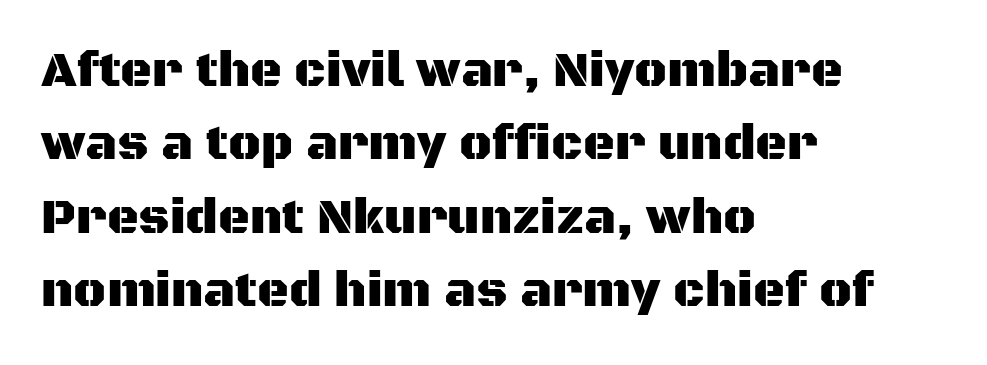
{"serif": "no", "italic": "no", "width": "normal", "stroke_contrast": "medium", "x_height": "large", "monospaced": "no", "underline": "no", "align": "left", "line_spacing": "normal", "line_spacing_ratio": 1.5, "letter_spacing": "normal", "letter_spacing_em": 0.0, "glyph_px": 49}
